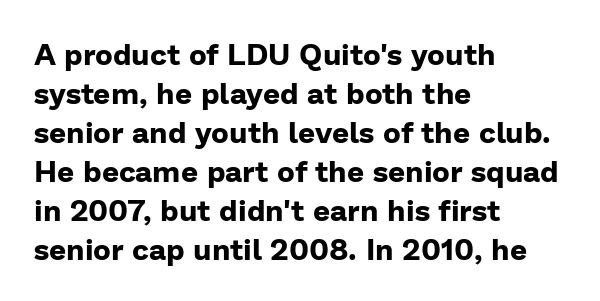
Heavy, bold letterforms. If you drew a ruler down the left edge, every line would touch it. Short note: letters normally spaced. Unlike italic type, these characters show no tilt at all. The letters advance in unequal steps, a hallmark of proportional type. The lines sit at an ordinary, default distance from one another.
